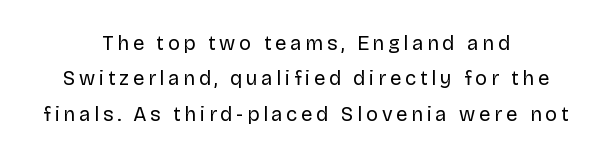
{"italic": "no", "bold": "no", "underline": "no", "align": "center", "line_spacing_ratio": 1.77, "glyph_px": 20}
